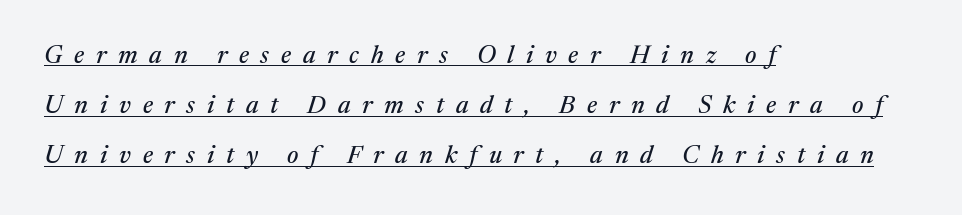
The image shows 25 px text type, italic (leaning right); set left-aligned, loose line spacing (2.01x), unusually wide letter spacing (+0.47 em), underlined.
